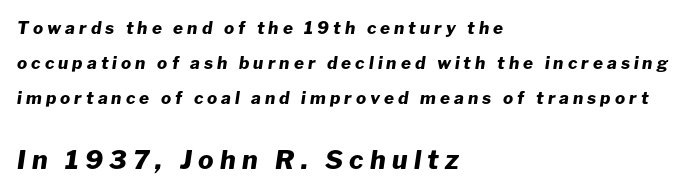
Q: Is the text bold? A: Yes.
Q: Is the text italic (slanted)? A: Yes, it leans right by about 8 degrees.
Q: Is the text underlined? A: No.
Q: How is the paragraph aligned? A: Left-aligned.
Q: Is the spacing between letters normal or unusually wide? A: Unusually wide.
Q: Is the spacing between lines tight, normal or loose? A: Loose.
Q: Which block of text is set in a larger size, the first (top) or the second (bottom)? A: The second (bottom) one.
